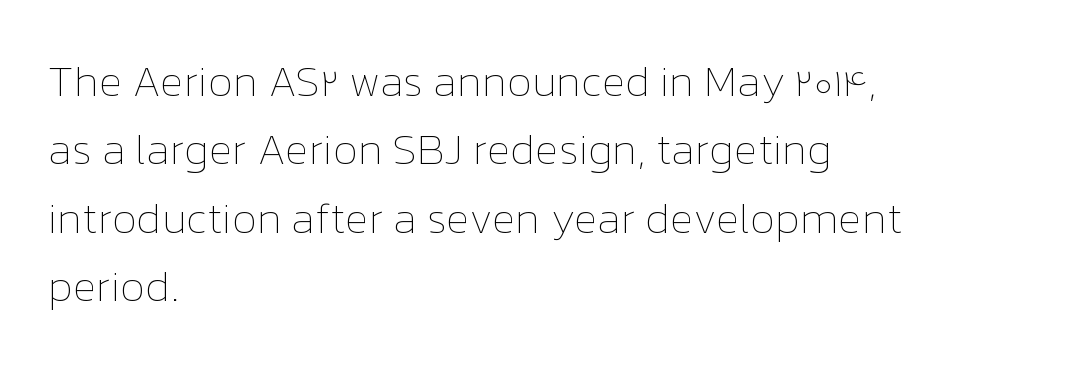
Is the block centered? No — it sits flush against the left margin. These lines keep a tight, regular rhythm from letter to letter. Descenders are the only things crossing below the line. Vertical stems look standard width or narrower in stroke. Looks like regular typesetting: each glyph gets only the width it needs.
